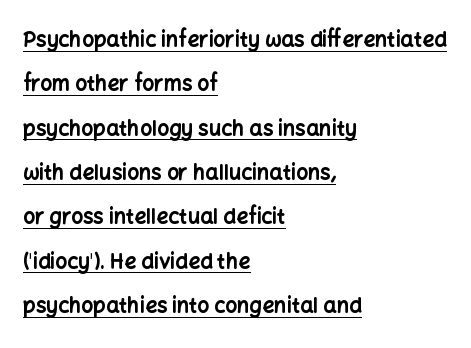
{"italic": "no", "bold": "yes", "underline": "yes", "align": "left", "line_spacing": "loose", "line_spacing_ratio": 2.11, "letter_spacing": "normal", "letter_spacing_em": 0.0, "glyph_px": 21}
